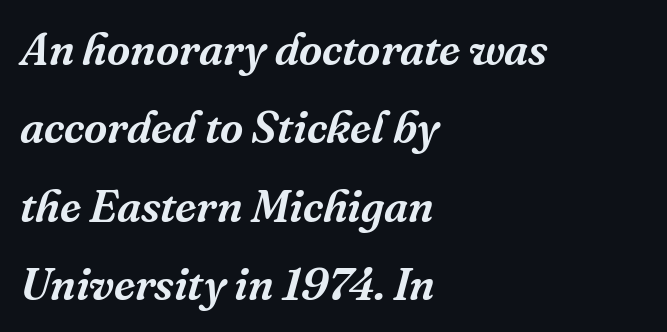
Q: Is the text italic (slanted)? A: Yes, it leans right by about 16 degrees.
Q: Is the typeface a serif or a sans-serif typeface? A: Serif.
Q: Is the text underlined? A: No.
Q: How is the paragraph aligned? A: Left-aligned.
Q: Is the spacing between letters normal or unusually wide? A: Normal.
Q: Width (condensed, normal, or wide)? A: Normal.
Q: Stroke contrast? A: Medium.
Q: x-height? A: Medium.
Q: Monospaced? A: No.
